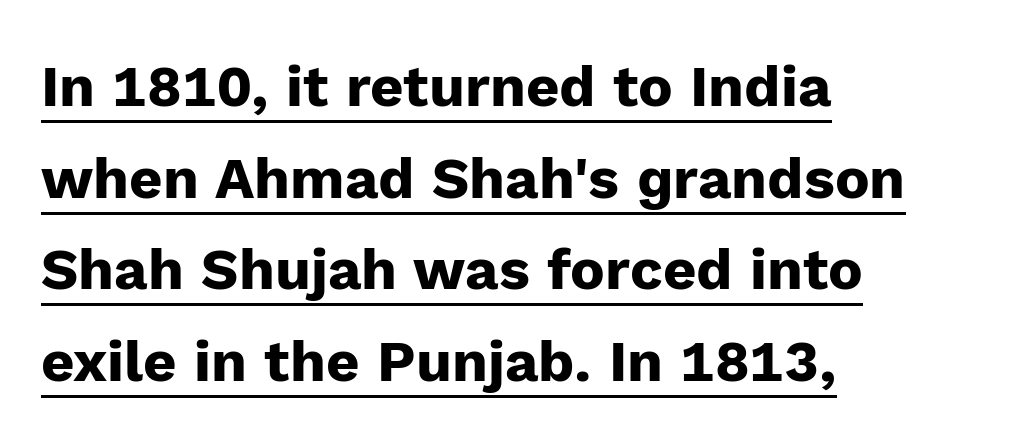
Q: Is the text bold? A: Yes.
Q: Is the text italic (slanted)? A: No, it is upright.
Q: Is the typeface a serif or a sans-serif typeface? A: Sans-serif.
Q: Is the text underlined? A: Yes.
Q: How is the paragraph aligned? A: Left-aligned.
Q: Is the spacing between letters normal or unusually wide? A: Normal.
Q: Is the spacing between lines tight, normal or loose? A: Normal.
Q: Width (condensed, normal, or wide)? A: Normal.
Q: Stroke contrast? A: Low.
Q: x-height? A: Medium.
Q: Monospaced? A: No.
